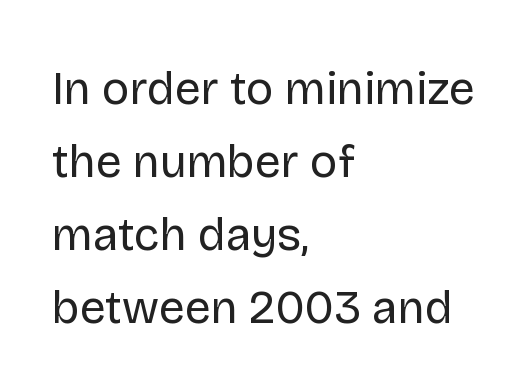
These lines sit exactly where default settings would place them. Letter spacing: default. I'd call this a sans setting — the letters go barefoot. Notice how the passage keeps a crisp vertical edge on the left only. Note the varied advance widths — an 'i' is clearly narrower than an 'm'. Check under the words: just untouched page.
